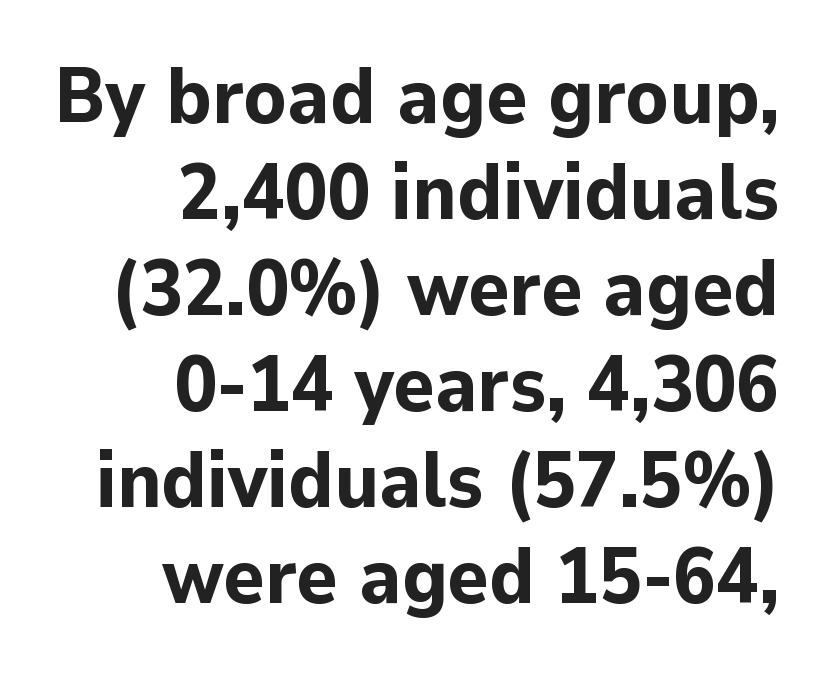
The image shows 78 px bold sans-serif type, upright; set right-aligned, line spacing 1.23x, normal letter spacing, not underlined; low stroke contrast and a medium x-height.
